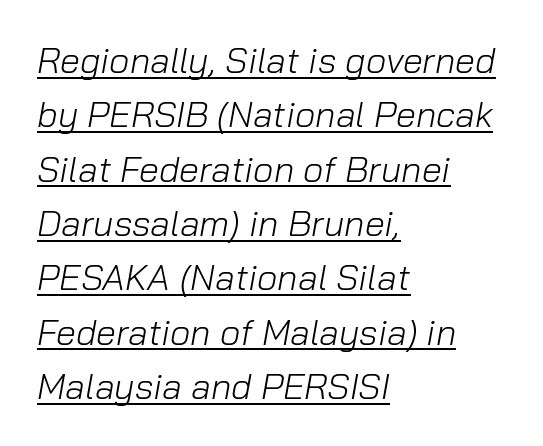
The image shows 36 px light type, italic (leaning right); set left-aligned, normal line spacing (1.51x), normal letter spacing, underlined; low stroke contrast and a medium x-height.
